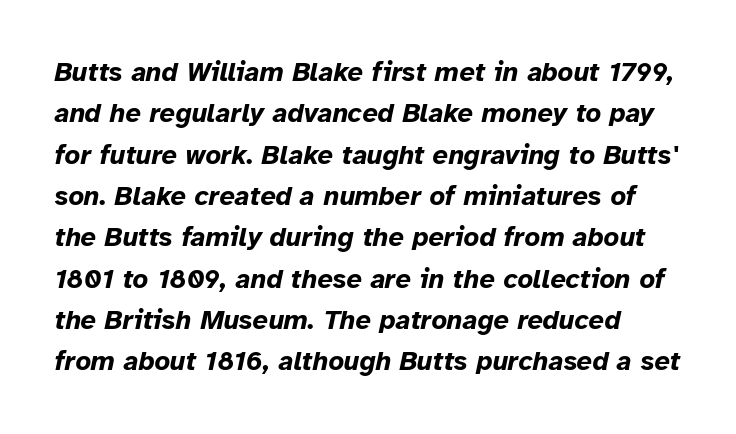
The passage shown leans; its letterforms are oblique. Heavy-handed strokes throughout: this text is bold. These lines keep a tight, regular rhythm from letter to letter. Anything drawn beneath the words? Only blank space. Successive baselines arrive at the customary interval.
